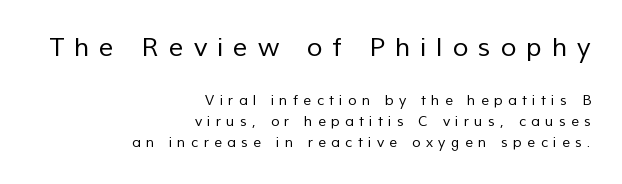
The image shows 26 px text type; set right-aligned, normal line spacing (1.5x), unusually wide letter spacing (+0.38 em), not underlined; the first (top) block is 1.86x larger.
